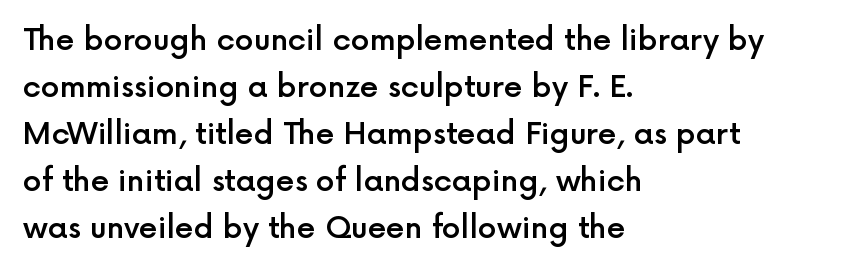
Q: Is the text bold? A: Semi-bold.
Q: Is the text italic (slanted)? A: No, it is upright.
Q: Is the typeface a serif or a sans-serif typeface? A: Sans-serif.
Q: Is the text underlined? A: No.
Q: How is the paragraph aligned? A: Left-aligned.
Q: Is the spacing between letters normal or unusually wide? A: Normal.
Q: Is the spacing between lines tight, normal or loose? A: Normal.
Q: Width (condensed, normal, or wide)? A: Normal.
Q: x-height? A: Medium.
Q: Monospaced? A: No.
